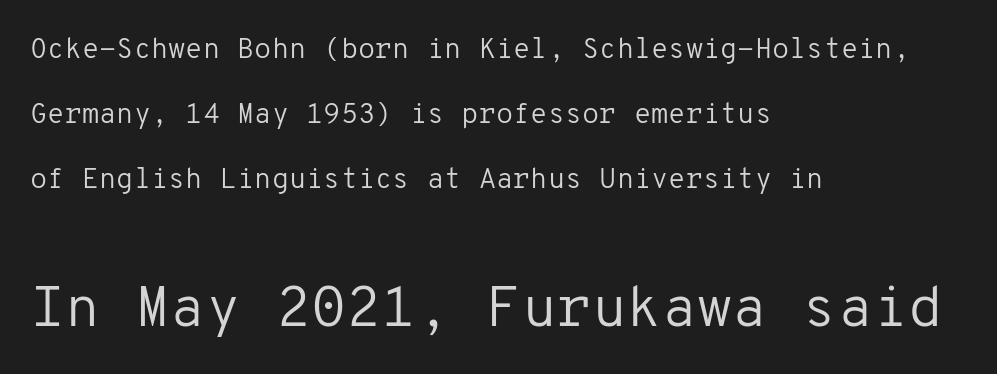
Q: Is the text bold? A: No.
Q: Is the text italic (slanted)? A: No, it is upright.
Q: Is the typeface a serif or a sans-serif typeface? A: Sans-serif.
Q: Is the text underlined? A: No.
Q: How is the paragraph aligned? A: Left-aligned.
Q: Is the spacing between letters normal or unusually wide? A: Normal.
Q: Is the spacing between lines tight, normal or loose? A: Loose.
Q: Which block of text is set in a larger size, the first (top) or the second (bottom)? A: The second (bottom) one.
Q: Width (condensed, normal, or wide)? A: Normal.
Q: Stroke contrast? A: Low.
Q: x-height? A: Medium.
Q: Monospaced? A: Yes.
